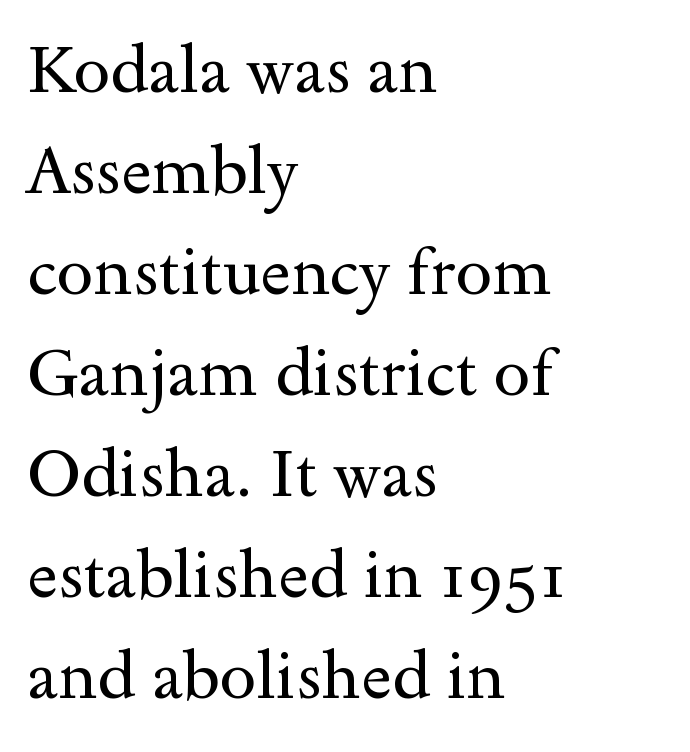
Q: Is the text bold? A: No.
Q: Is the text italic (slanted)? A: No, it is upright.
Q: Is the typeface a serif or a sans-serif typeface? A: Serif.
Q: Is the text underlined? A: No.
Q: How is the paragraph aligned? A: Left-aligned.
Q: Is the spacing between letters normal or unusually wide? A: Normal.
Q: Is the spacing between lines tight, normal or loose? A: Normal.
Q: Width (condensed, normal, or wide)? A: Wide.
Q: x-height? A: Small.
Q: Monospaced? A: No.
